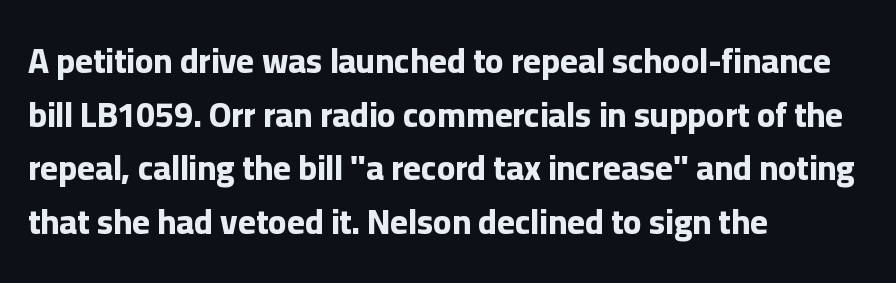
Pretty heavy lettering here — definitely bold. Is this a fixed-width face? No — the glyphs have proportional, varying widths. Does the leading feel generous? No, just average. The ragged edge is on the right, which tells us the setting is flush left. Observe the ordinary spacing: letters are neighbours, not strangers.
